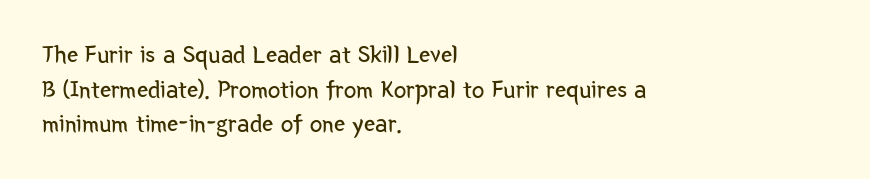
Q: Is the text bold? A: No.
Q: Is the text italic (slanted)? A: No, it is upright.
Q: Is the text underlined? A: No.
Q: How is the paragraph aligned? A: Left-aligned.
Q: Is the spacing between letters normal or unusually wide? A: Normal.
Q: Is the spacing between lines tight, normal or loose? A: Normal.
